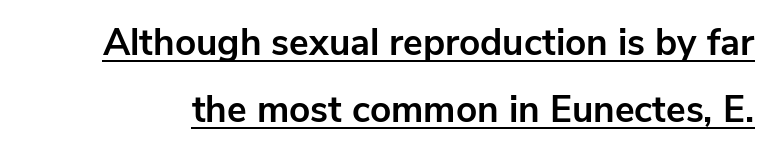
Italic: no, the glyphs are upright roman. Has an underline been added? It has. What kind of face is this? One without serifs — a sans. You could call the tracking neutral — neither tight nor loose. The glyphs have the mass of a bold cut.
